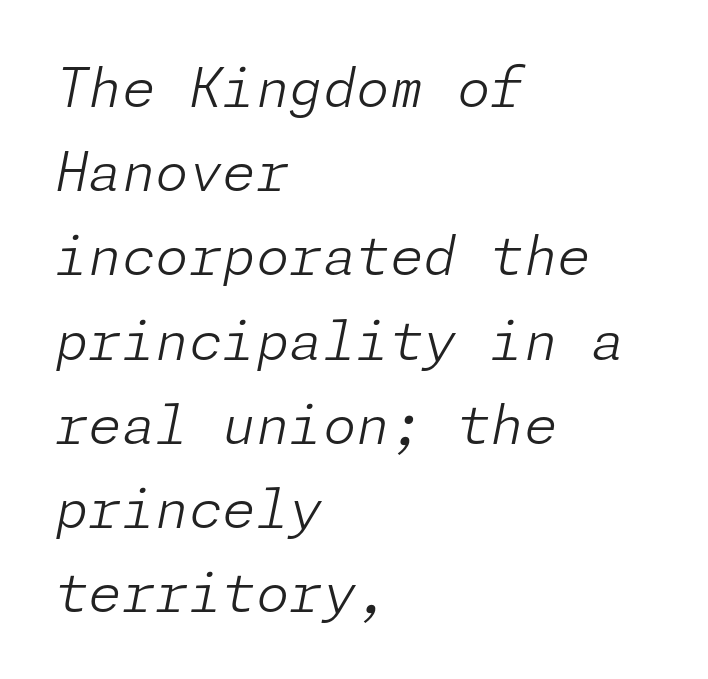
The image shows 54 px light type, italic (leaning right); set left-aligned, normal line spacing (1.56x), normal letter spacing, not underlined; low stroke contrast and a medium x-height.
